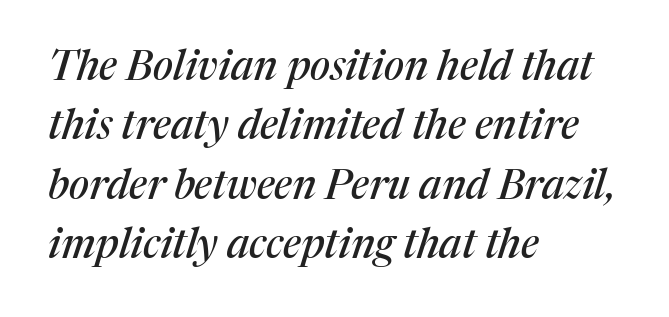
{"serif": "yes", "italic": "yes", "lean": "right", "slant_degrees": 17, "width": "normal", "stroke_contrast": "medium", "x_height": "medium", "monospaced": "no", "underline": "no", "align": "left", "line_spacing": "normal", "line_spacing_ratio": 1.45, "letter_spacing": "normal", "letter_spacing_em": 0.0, "glyph_px": 41}
